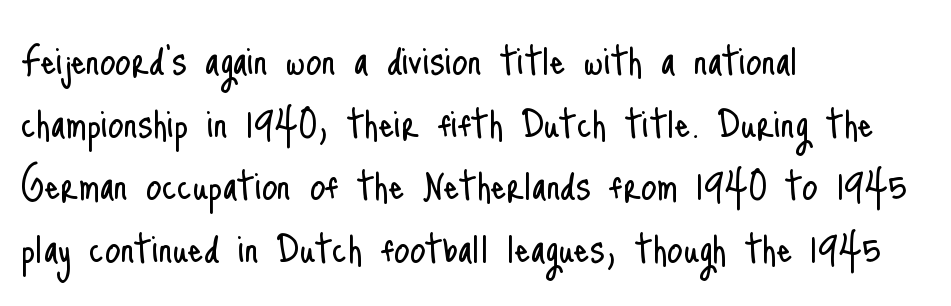
{"serif": "no", "italic": "no", "bold": "no", "weight": "light", "width": "condensed", "stroke_contrast": "low", "x_height": "small", "monospaced": "no", "underline": "no", "align": "left", "line_spacing": "normal", "line_spacing_ratio": 1.28, "letter_spacing": "normal", "letter_spacing_em": 0.0, "glyph_px": 49}
